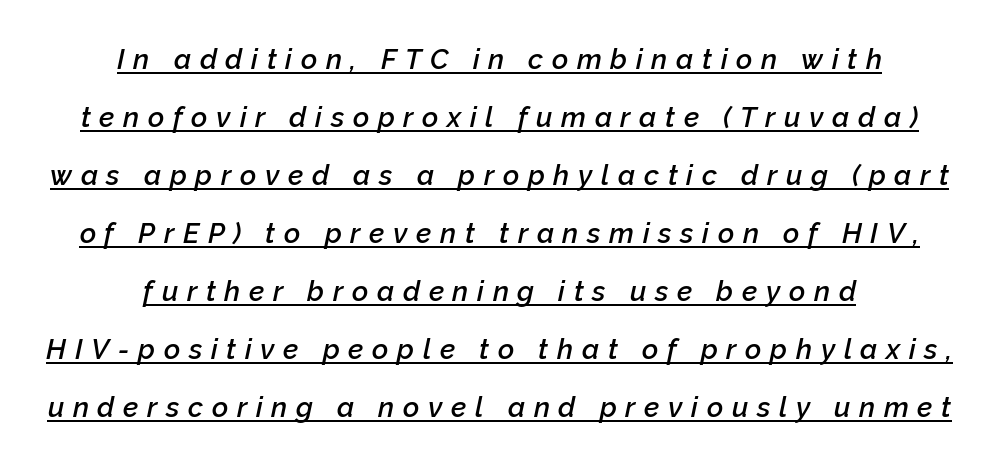
The image shows 28 px semibold type, italic (leaning right); set centered, loose line spacing (2.07x), unusually wide letter spacing (+0.31 em), underlined; low stroke contrast and a medium x-height.
